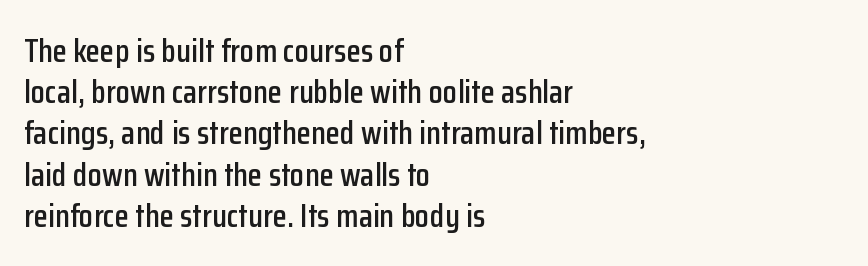
Notice how descenders clear the ascenders below comfortably — that's standard leading. Which margin do the lines hug? The left one — the right edge is uneven. No italicization has been applied; the sample stays upright. Is this a fixed-width face? No — the glyphs have proportional, varying widths. Does the type have serifs? No, each stem ends abruptly.
